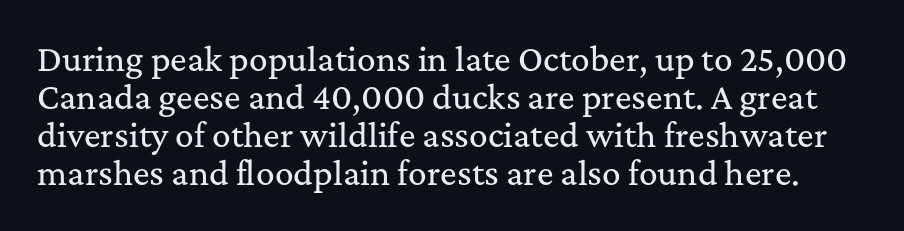
The image shows 31 px serif type, upright; set line spacing 1.23x, normal letter spacing, not underlined; medium stroke contrast and a medium x-height.
